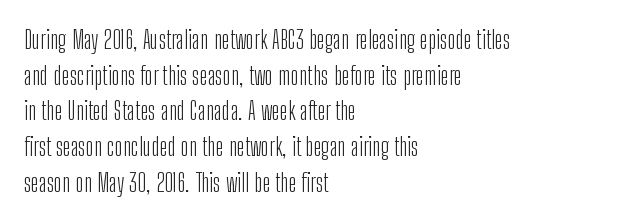
No word sits above an underline. These lines stack with their left ends in a neat column. The line-height multiplier appears to be the usual default. Ordinary non-slanted type is in use. Students, note that the glyphs here touch the page at normal intervals.
